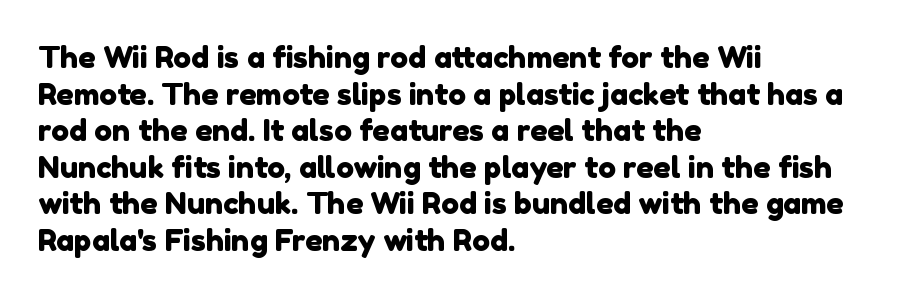
Serifs: no, the terminals of the letterforms are clean. The typesetter chose a ragged-right arrangement here. Descender tails drop into unmarked territory. Each letter keeps its own natural width here, so spacing adapts to shape. The passage shown has conventional tracking throughout.
